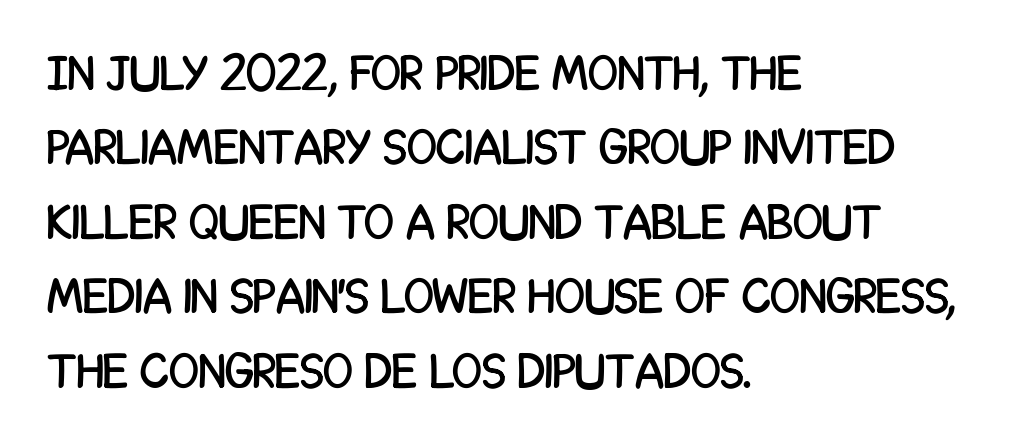
You could call the tracking neutral — neither tight nor loose. Do the letters lean? They stand straight. The type family on display is of the sans-serif kind. The passage is arranged the way most books set body copy — flush left. Type without underlining.
